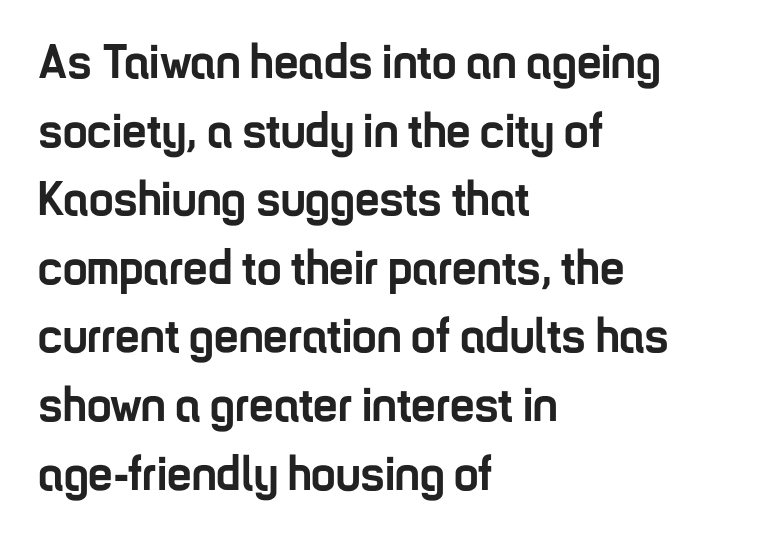
These lines keep a tight, regular rhythm from letter to letter. Every letter is thick-stroked: bold, no question. Is this a fixed-width face? No — the glyphs have proportional, varying widths. Notice how descenders clear the ascenders below comfortably — that's standard leading. This sample uses a sans-serif face.
